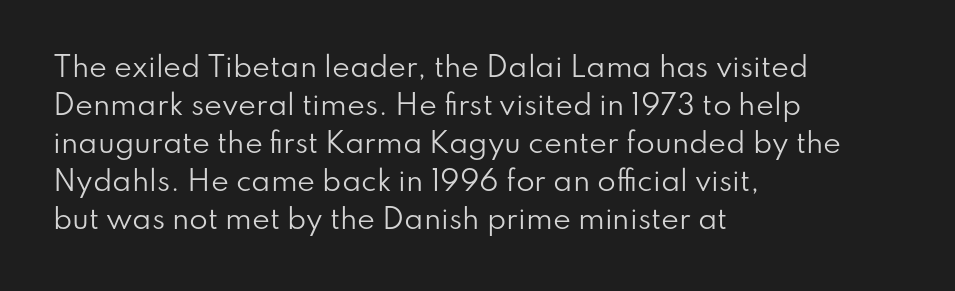
The image shows 27 px text type, upright; set left-aligned, normal line spacing (1.41x), normal letter spacing, not underlined.
